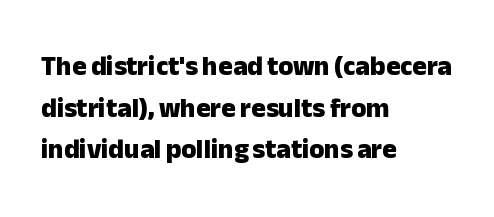
{"italic": "no", "bold": "yes", "underline": "no", "align": "left", "line_spacing": "normal", "line_spacing_ratio": 1.54, "letter_spacing": "normal", "letter_spacing_em": 0.0, "glyph_px": 27}
